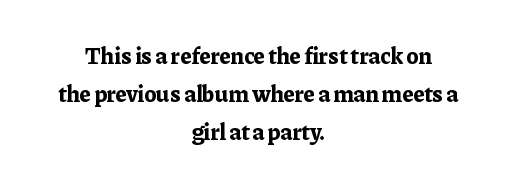
{"italic": "no", "bold": "yes", "underline": "no", "align": "center", "line_spacing": "normal", "line_spacing_ratio": 1.66, "letter_spacing": "normal", "letter_spacing_em": 0.0, "glyph_px": 23}
